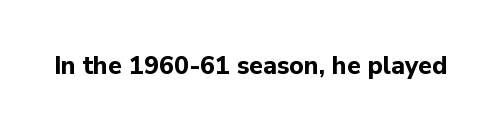
The image shows 25 px bold type, upright; set normal letter spacing, not underlined.
